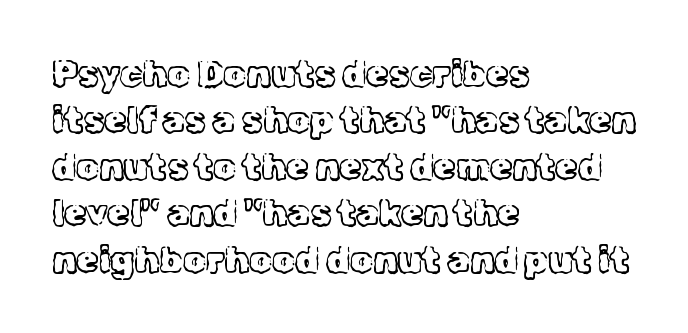
Posture: straight, roman, zero tilt. This sample uses plain, unmodified letter spacing. Each letter keeps its own natural width here, so spacing adapts to shape. Does the copy run flush right? No — it runs flush left.
